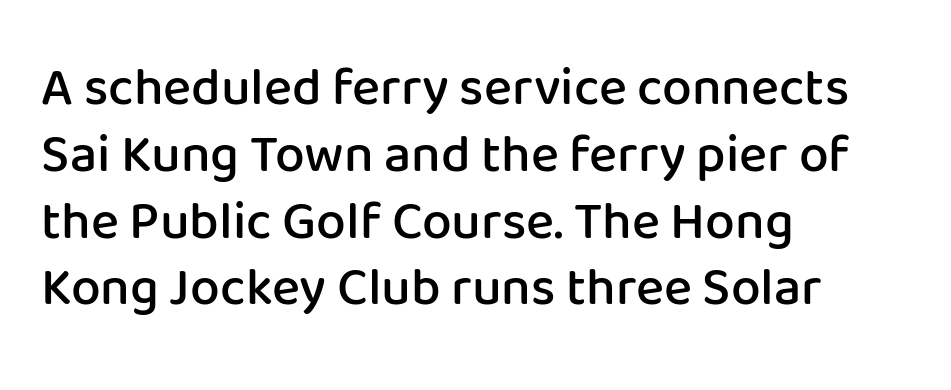
Q: Is the text bold? A: Semi-bold.
Q: Is the text italic (slanted)? A: No, it is upright.
Q: Is the typeface a serif or a sans-serif typeface? A: Sans-serif.
Q: Is the text underlined? A: No.
Q: How is the paragraph aligned? A: Left-aligned.
Q: Is the spacing between letters normal or unusually wide? A: Normal.
Q: Is the spacing between lines tight, normal or loose? A: Normal.
Q: Width (condensed, normal, or wide)? A: Normal.
Q: Stroke contrast? A: Low.
Q: x-height? A: Medium.
Q: Monospaced? A: No.
